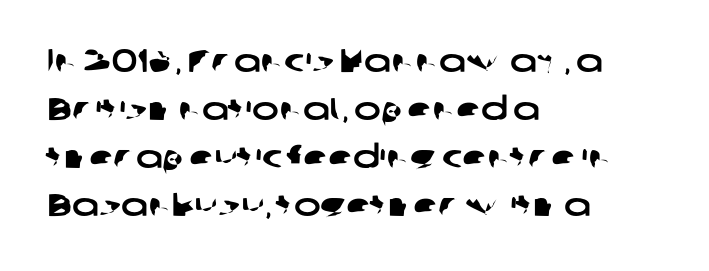
{"serif": "no", "width": "wide", "stroke_contrast": "low", "x_height": "medium", "monospaced": "no", "underline": "no", "align": "left", "line_spacing": "normal", "line_spacing_ratio": 1.5, "letter_spacing": "normal", "letter_spacing_em": 0.0, "glyph_px": 32}
